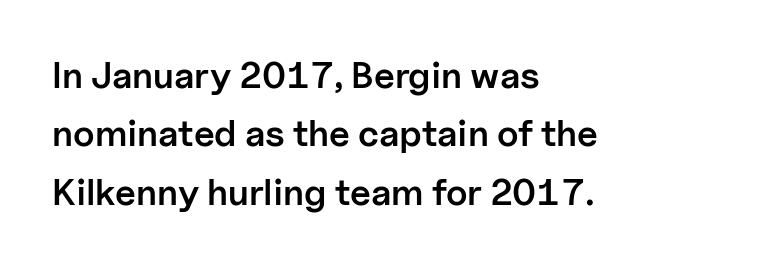
Here the designer chose a conventional face with non-uniform glyph widths. Type without underlining. In terms of letterform style, serifs are entirely absent. Line spacing here is normal.
